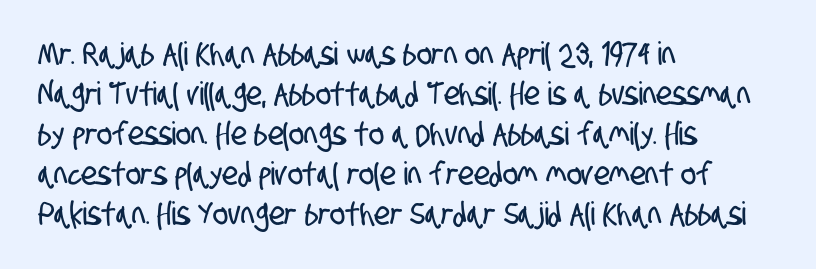
{"serif": "no", "width": "condensed", "stroke_contrast": "low", "x_height": "large", "monospaced": "no", "underline": "no", "align": "left", "line_spacing": "normal", "line_spacing_ratio": 1.25, "letter_spacing": "normal", "letter_spacing_em": 0.0, "glyph_px": 32}
